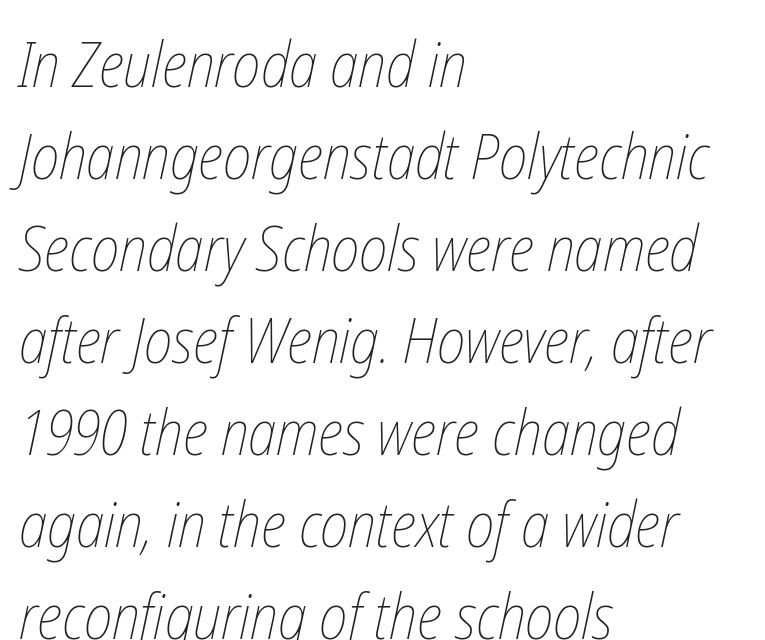
The strip under each line holds only bare page. Successive baselines arrive at the customary interval. Unbolded letterforms with no extra heft. Glyph-to-glyph distance matches everyday printed text.
